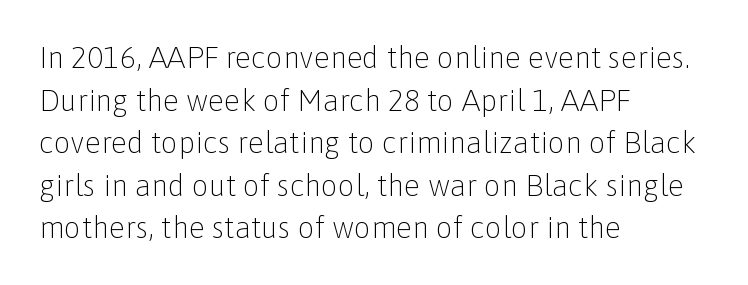
The image shows 30 px light sans-serif type, upright; set left-aligned, normal line spacing (1.42x), normal letter spacing, not underlined; low stroke contrast and a medium x-height.
